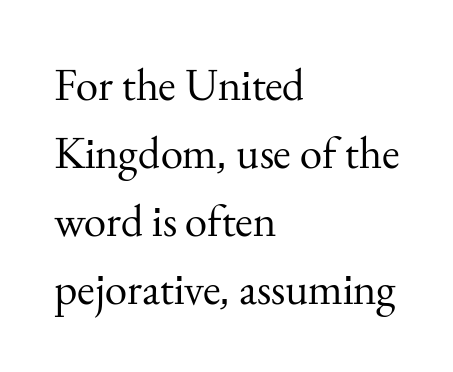
The image shows 45 px regular-weight serif type, upright; set left-aligned, normal line spacing (1.51x), normal letter spacing, not underlined; medium stroke contrast and a small x-height.
